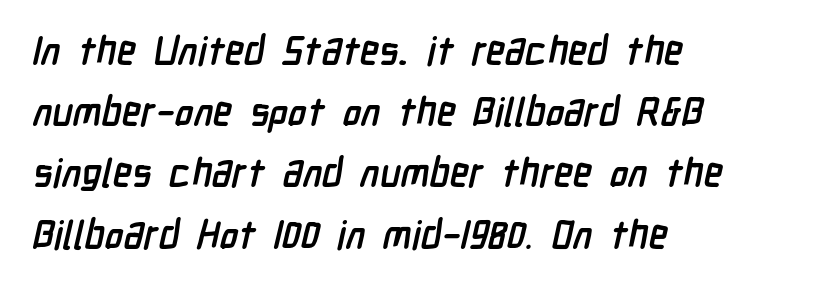
The image shows 39 px semibold, condensed sans-serif type; set left-aligned, normal line spacing (1.57x), normal letter spacing, not underlined; low stroke contrast and a medium x-height.
